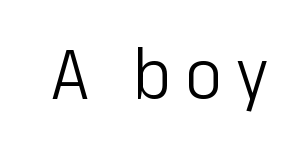
Q: Is the text bold? A: No.
Q: Is the text italic (slanted)? A: No, it is upright.
Q: Is the typeface a serif or a sans-serif typeface? A: Sans-serif.
Q: Is the text underlined? A: No.
Q: Is the spacing between letters normal or unusually wide? A: Unusually wide.
Q: Width (condensed, normal, or wide)? A: Condensed.
Q: Stroke contrast? A: Low.
Q: x-height? A: Medium.
Q: Monospaced? A: No.
